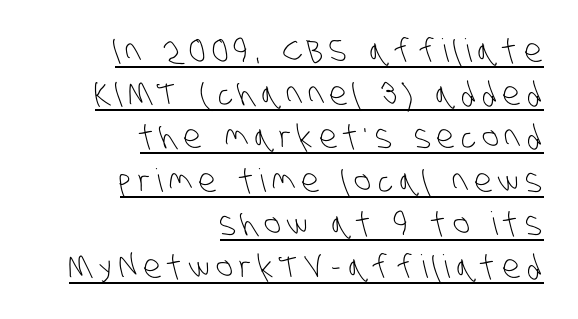
The image shows 32 px light, condensed sans-serif type; set right-aligned, normal line spacing (1.35x), unusually wide letter spacing (+0.2 em), underlined; low stroke contrast and a large x-height.
